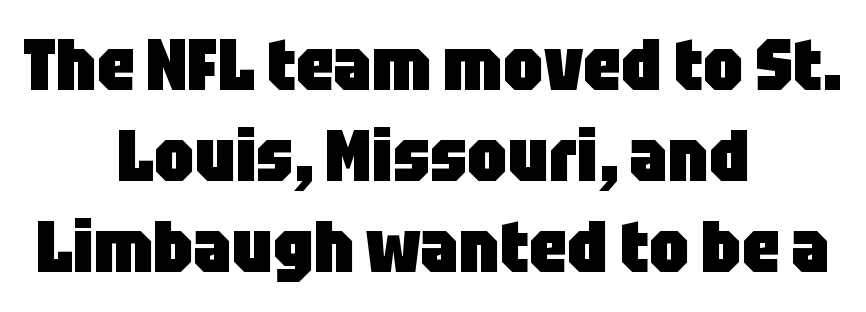
The image shows 73 px heavy, condensed sans-serif type, upright; set centered, normal line spacing (1.25x), normal letter spacing, not underlined; low stroke contrast and a large x-height.
